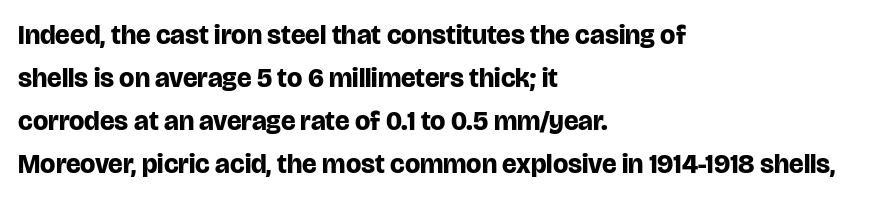
Q: Is the text bold? A: Yes.
Q: Is the text italic (slanted)? A: No, it is upright.
Q: Is the text underlined? A: No.
Q: How is the paragraph aligned? A: Left-aligned.
Q: Is the spacing between letters normal or unusually wide? A: Normal.
Q: Is the spacing between lines tight, normal or loose? A: Normal.
